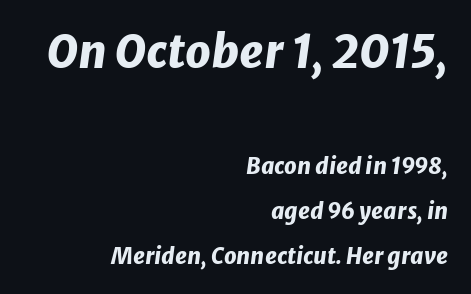
{"italic": "yes", "lean": "right", "slant_degrees": 8, "bold": "yes", "weight": "heavy", "width": "normal", "stroke_contrast": "low", "x_height": "medium", "monospaced": "no", "underline": "no", "align": "right", "line_spacing": "loose", "line_spacing_ratio": 2.06, "letter_spacing": "normal", "letter_spacing_em": 0.0, "larger_block": "first", "size_ratio": 2.05, "glyph_px": 45}
